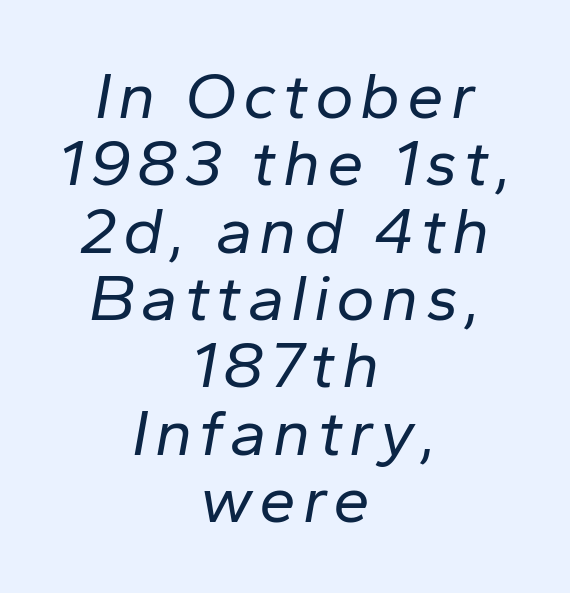
The image shows 66 px regular-weight type, italic (leaning right); set centered, tight line spacing (1.02x), not underlined; low stroke contrast and a medium x-height.
